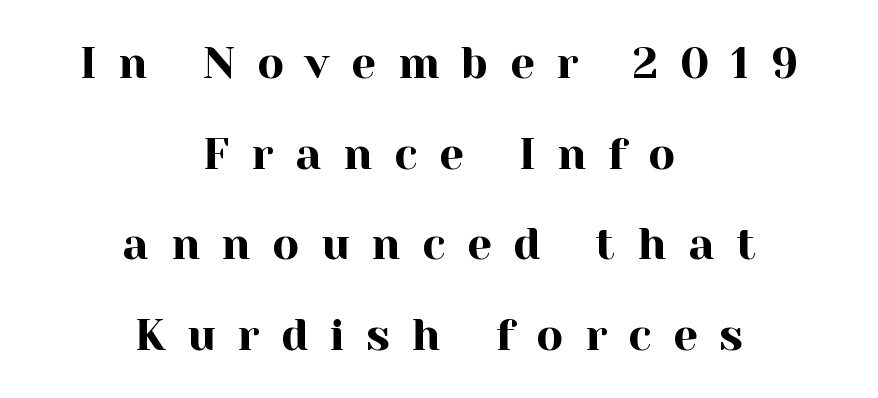
The image shows 44 px serif type, upright; set centered, loose line spacing (2.06x), unusually wide letter spacing (+0.49 em), not underlined; a medium x-height.
